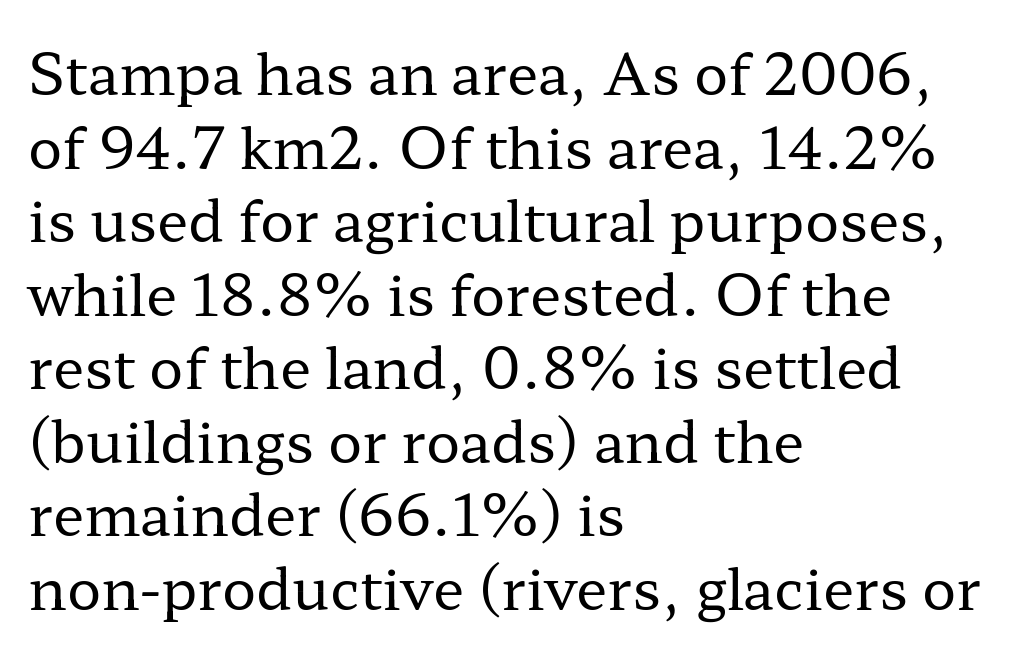
The image shows 57 px regular-weight, wide serif type, upright; set left-aligned, normal line spacing (1.29x), normal letter spacing, not underlined; low stroke contrast and a medium x-height.
